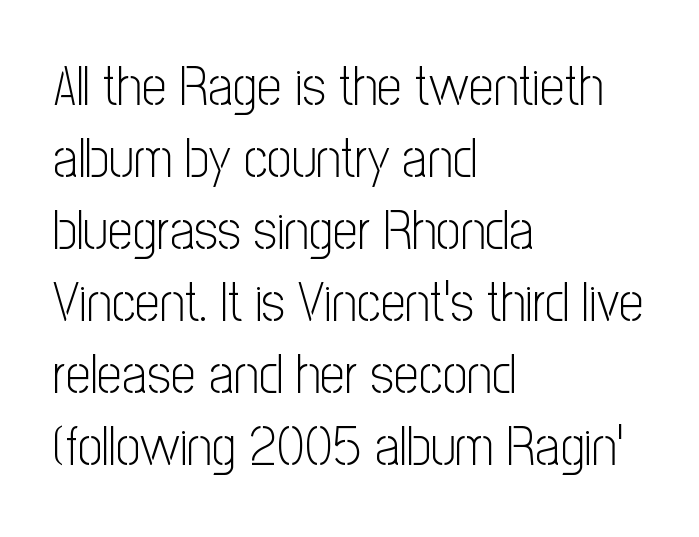
Upright lettering throughout. Varying glyph widths throughout — classic text-font behaviour. Evenly set lines give the paragraph a standard silhouette. Words appear dense and cohesive because spacing is normal. Caption: multi-line text, flush left, ragged right. The typeface has the unassuming heft of standard copy or less.
